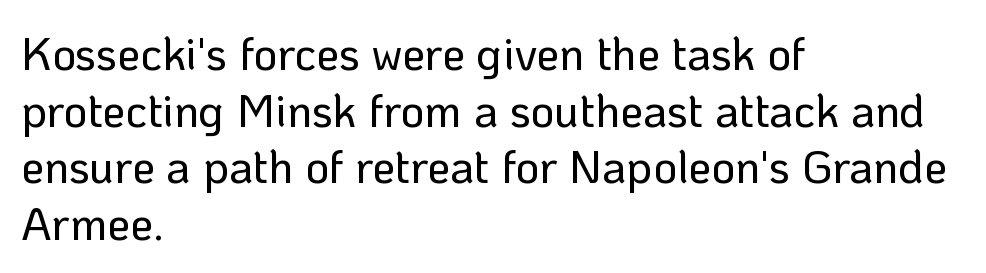
The lettering stays uniformly vertical, giving the passage a roman look. Nothing sits at the stroke ends, so this counts as sans-serif. Which margin do the lines hug? The left one — the right edge is uneven. Looks like regular typesetting: each glyph gets only the width it needs. Compared with typical body copy, the letter spacing here is the same.
